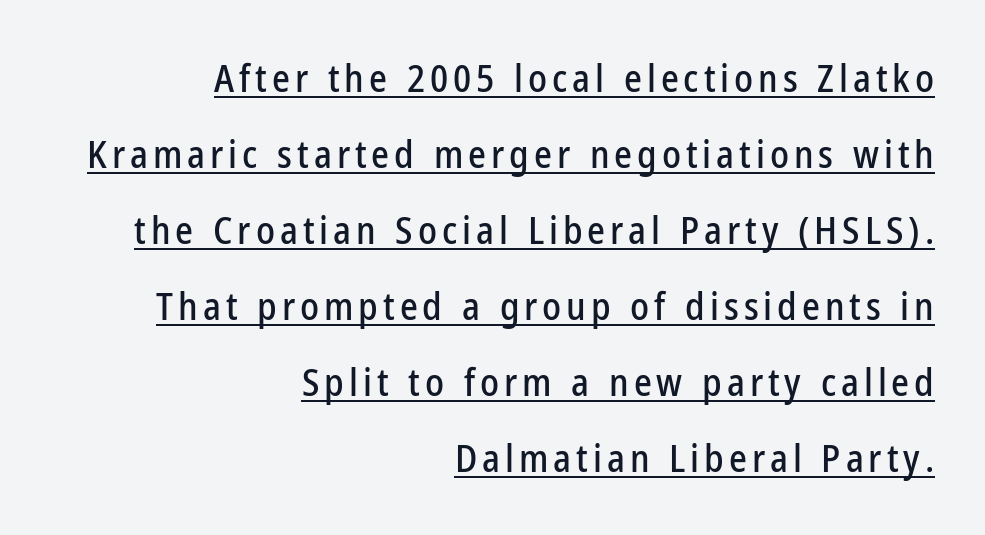
{"serif": "no", "italic": "no", "width": "condensed", "stroke_contrast": "low", "x_height": "medium", "monospaced": "no", "underline": "yes", "align": "right", "line_spacing": "loose", "line_spacing_ratio": 2.0, "glyph_px": 38}
